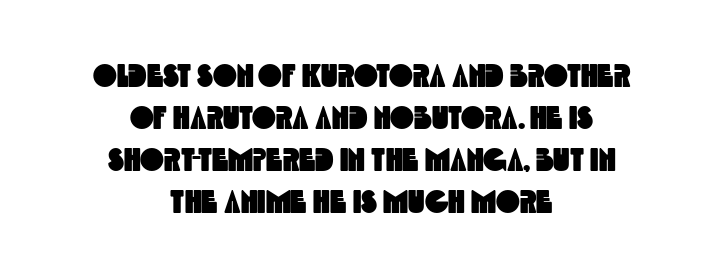
Q: Is the typeface a serif or a sans-serif typeface? A: Sans-serif.
Q: Is the text underlined? A: No.
Q: How is the paragraph aligned? A: Centered.
Q: Is the spacing between letters normal or unusually wide? A: Normal.
Q: Is the spacing between lines tight, normal or loose? A: Normal.
Q: Width (condensed, normal, or wide)? A: Condensed.
Q: x-height? A: Large.
Q: Monospaced? A: No.
